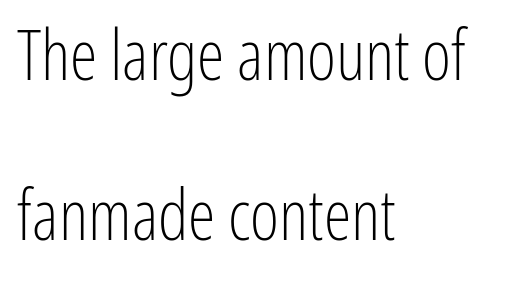
{"serif": "no", "italic": "no", "bold": "no", "weight": "light", "width": "condensed", "stroke_contrast": "low", "x_height": "medium", "monospaced": "no", "underline": "no", "align": "left", "line_spacing": "loose", "line_spacing_ratio": 2.29, "letter_spacing": "normal", "letter_spacing_em": 0.0, "glyph_px": 70}
